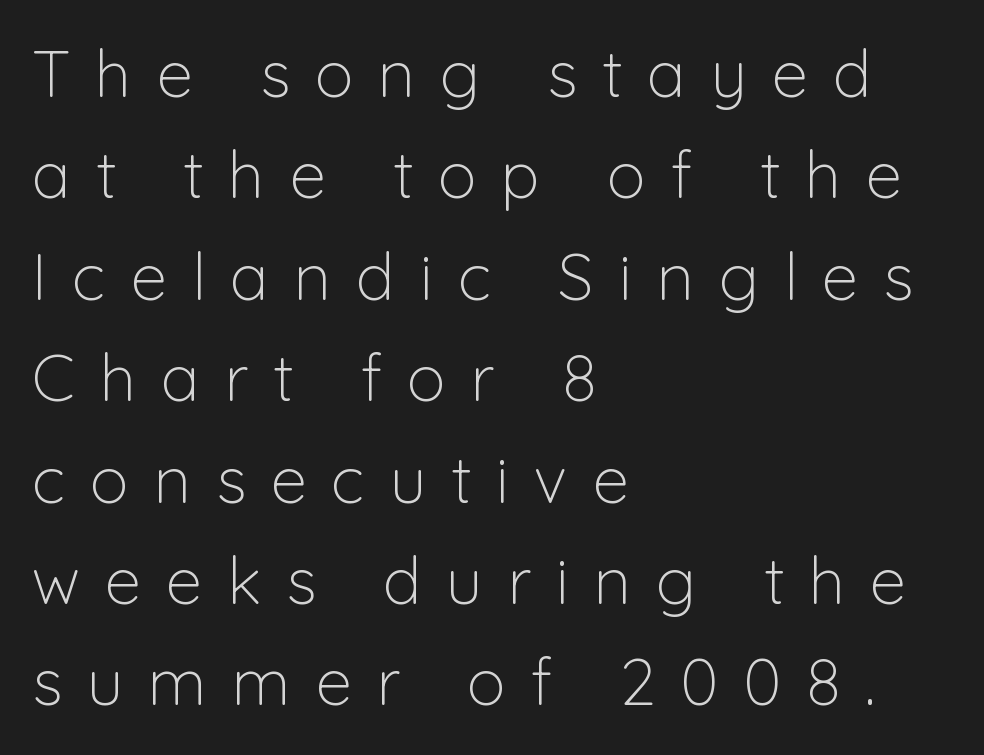
{"serif": "no", "italic": "no", "bold": "no", "weight": "light", "width": "normal", "stroke_contrast": "low", "x_height": "medium", "monospaced": "no", "underline": "no", "align": "left", "line_spacing": "normal", "line_spacing_ratio": 1.56, "letter_spacing": "wide", "letter_spacing_em": 0.38, "glyph_px": 65}
